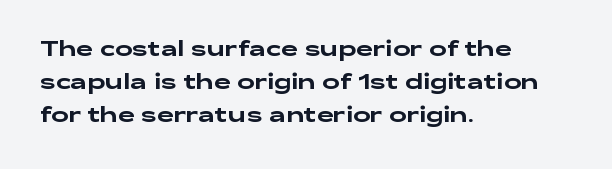
{"italic": "no", "underline": "no", "align": "left", "line_spacing": "normal", "line_spacing_ratio": 1.58, "letter_spacing": "normal", "letter_spacing_em": 0.0, "glyph_px": 21}
